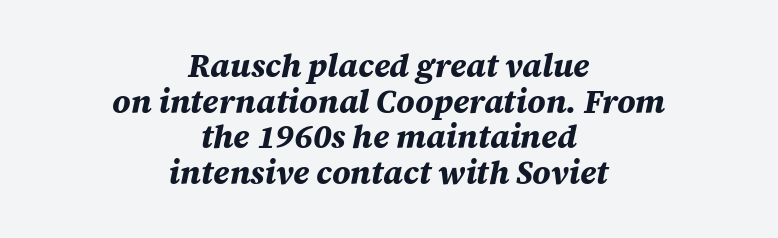
The image shows 32 px bold type, italic (leaning right); set centered, tight line spacing (1.11x), normal letter spacing, not underlined; medium stroke contrast and a large x-height.
